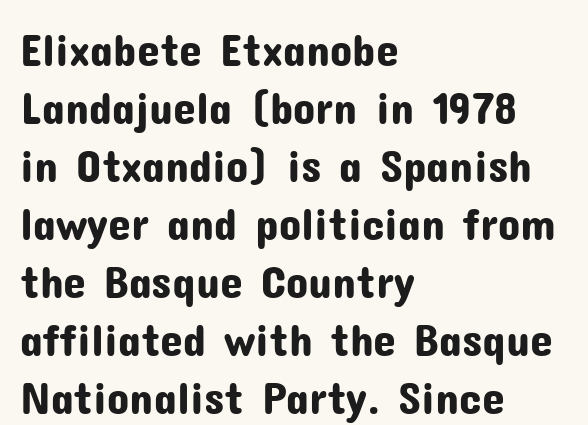
{"serif": "no", "italic": "no", "width": "normal", "stroke_contrast": "low", "x_height": "medium", "monospaced": "no", "underline": "no", "align": "left", "line_spacing": "normal", "line_spacing_ratio": 1.26, "letter_spacing": "normal", "letter_spacing_em": 0.0, "glyph_px": 46}
